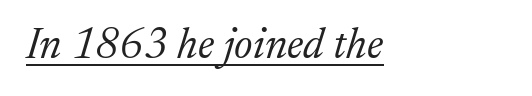
There's an unmistakable incline to the writing here. Character widths vary here, with narrow letters taking less room than wide ones. The type is set solid horizontally, with unmodified tracking. You can tell from the footed stems that serif type was used. The typesetter chose a ragged-right arrangement here.
